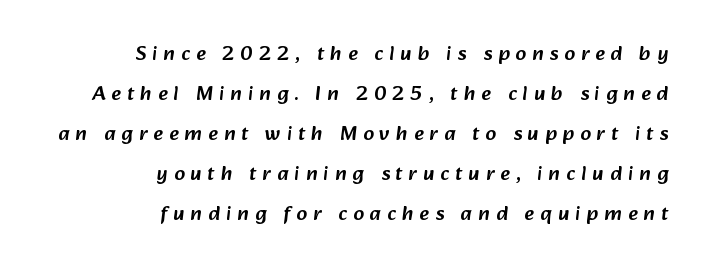
Q: Is the text underlined? A: No.
Q: How is the paragraph aligned? A: Right-aligned.
Q: Is the spacing between letters normal or unusually wide? A: Unusually wide.
Q: Is the spacing between lines tight, normal or loose? A: Loose.
